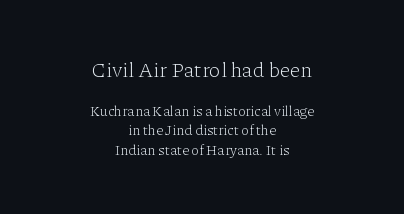
The image shows 21 px text type, upright; set centered, normal line spacing (1.42x), normal letter spacing, not underlined; the first (top) block is 1.5x larger.
